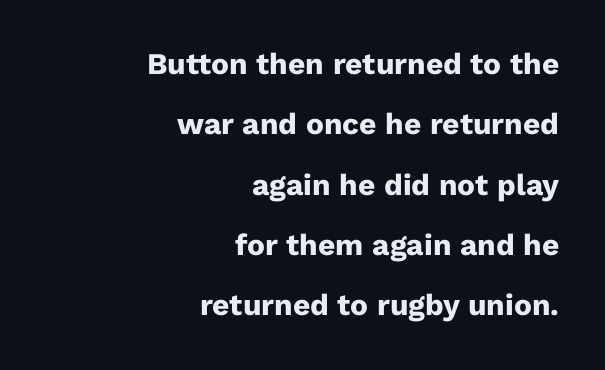
Q: Is the text bold? A: Yes.
Q: Is the text italic (slanted)? A: No, it is upright.
Q: Is the typeface a serif or a sans-serif typeface? A: Sans-serif.
Q: Is the text underlined? A: No.
Q: How is the paragraph aligned? A: Right-aligned.
Q: Is the spacing between letters normal or unusually wide? A: Normal.
Q: Is the spacing between lines tight, normal or loose? A: Loose.
Q: Width (condensed, normal, or wide)? A: Normal.
Q: Stroke contrast? A: Low.
Q: x-height? A: Medium.
Q: Monospaced? A: No.
